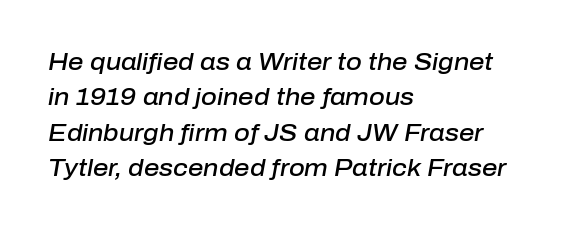
Successive baselines arrive at the customary interval. The font's italic variant was chosen for this text. Glance below the letters and you will spot only blank space. One-word summary of the alignment: left. As a designer I'd log this as weight 600, semibold. The line texture is even and compact thanks to regular tracking.
